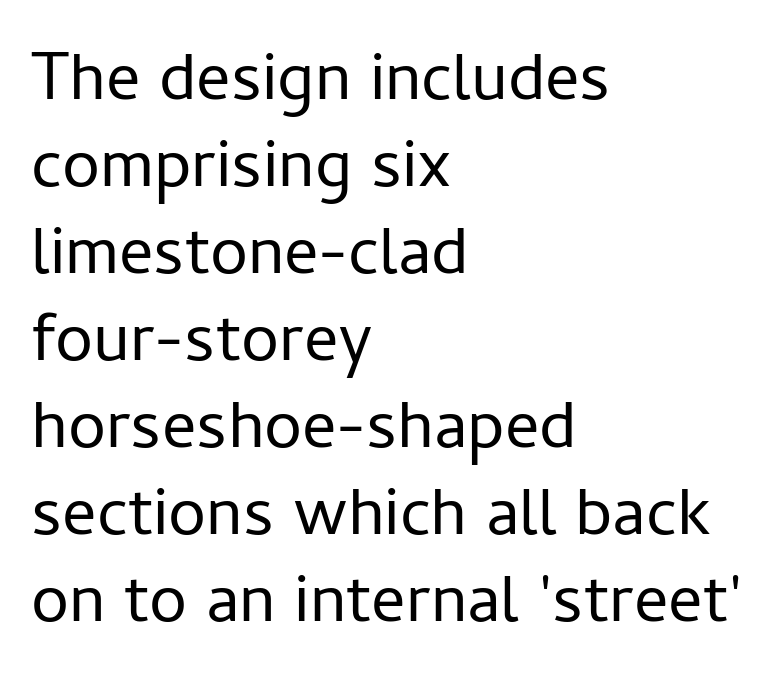
The image shows 68 px regular-weight sans-serif type, upright; set left-aligned, normal line spacing (1.28x), normal letter spacing, not underlined; low stroke contrast and a medium x-height.
